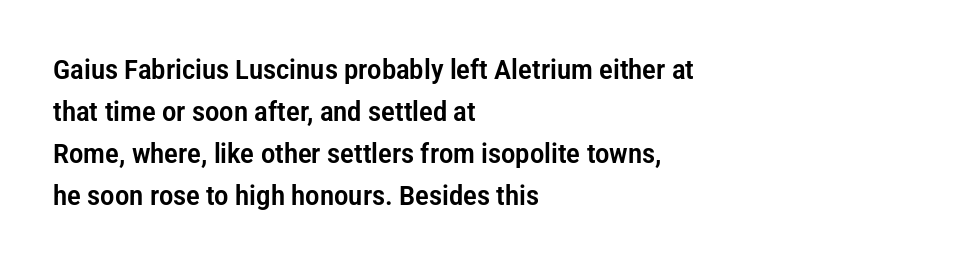
The image shows 27 px text type, upright; set left-aligned, normal line spacing (1.56x), normal letter spacing, not underlined.
